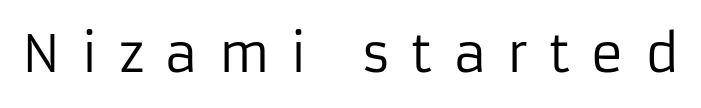
Each stroke keeps to a modest, everyday thickness or less. This rendering features lettering with no underline. Varying glyph widths throughout — classic text-font behaviour. No feet cap the strokes, marking this as sans-serif type. Inter-character spacing is expanded well beyond the font's built-in metrics. The typography opts for an upright posture over an oblique one.
